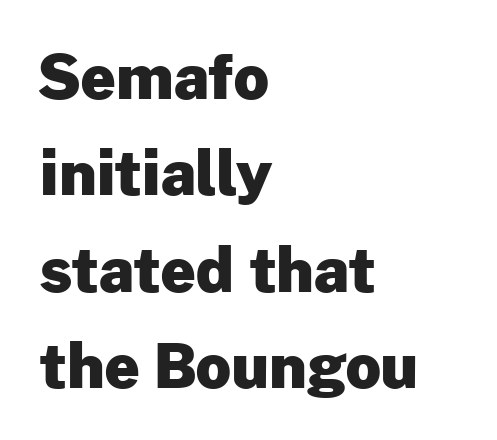
Notice how the passage keeps a crisp vertical edge on the left only. Type without underlining. Thick stems and heavy bowls — unmistakably bold. This sample has the flowing, uneven cadence of proportional lettering.
